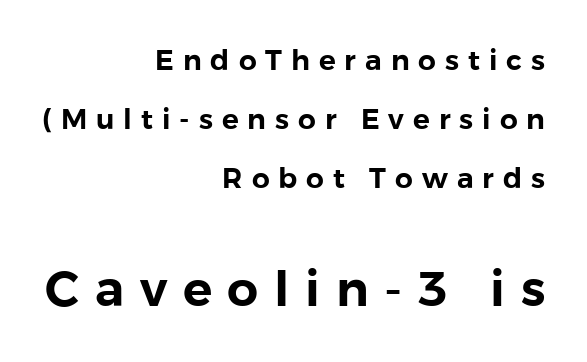
The image shows 49 px sans-serif type, upright; set right-aligned, loose line spacing (2.11x), unusually wide letter spacing (+0.32 em), not underlined; the second (bottom) block is 1.75x larger; a medium x-height.
